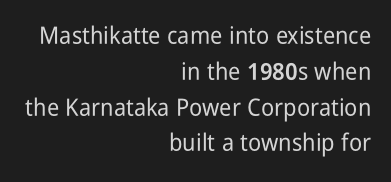
Q: Is the text italic (slanted)? A: No, it is upright.
Q: Is the text underlined? A: No.
Q: How is the paragraph aligned? A: Right-aligned.
Q: Is the spacing between letters normal or unusually wide? A: Normal.
Q: Is the spacing between lines tight, normal or loose? A: Normal.
